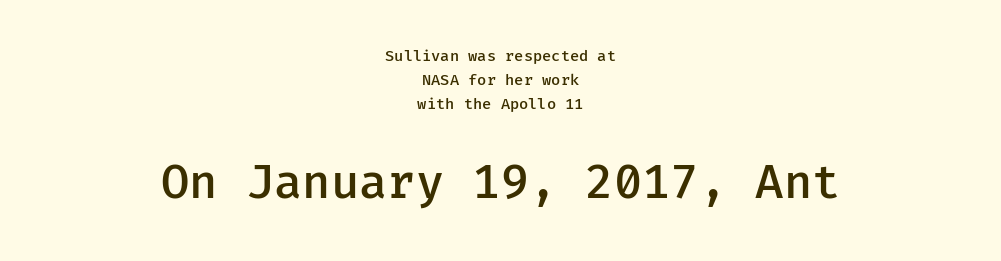
Q: Is the text bold? A: Semi-bold.
Q: Is the text italic (slanted)? A: No, it is upright.
Q: Is the typeface a serif or a sans-serif typeface? A: Sans-serif.
Q: Is the text underlined? A: No.
Q: How is the paragraph aligned? A: Centered.
Q: Is the spacing between letters normal or unusually wide? A: Normal.
Q: Is the spacing between lines tight, normal or loose? A: Normal.
Q: Which block of text is set in a larger size, the first (top) or the second (bottom)? A: The second (bottom) one.
Q: Width (condensed, normal, or wide)? A: Normal.
Q: Stroke contrast? A: Low.
Q: x-height? A: Medium.
Q: Monospaced? A: Yes.
